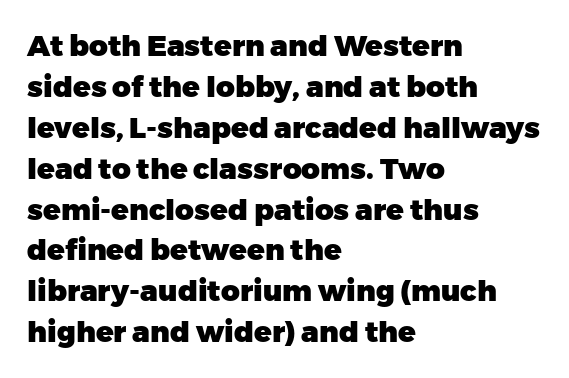
The image shows 29 px heavy sans-serif type, upright; set left-aligned, normal line spacing (1.41x), normal letter spacing, not underlined; low stroke contrast and a medium x-height.
